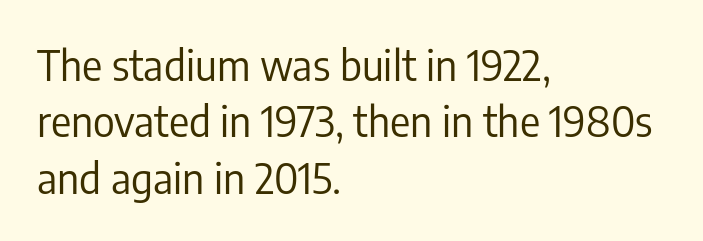
The image shows 42 px regular-weight, condensed sans-serif type, upright; set left-aligned, normal line spacing (1.34x), normal letter spacing, not underlined; low stroke contrast and a medium x-height.
